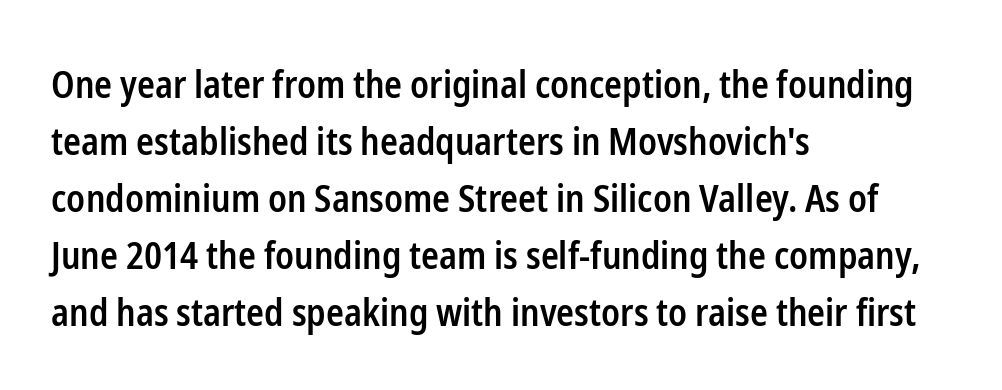
{"serif": "no", "italic": "no", "bold": "semi", "weight": "semibold", "width": "condensed", "stroke_contrast": "low", "x_height": "medium", "monospaced": "no", "underline": "no", "align": "left", "line_spacing": "normal", "line_spacing_ratio": 1.54, "letter_spacing": "normal", "letter_spacing_em": 0.0, "glyph_px": 37}
